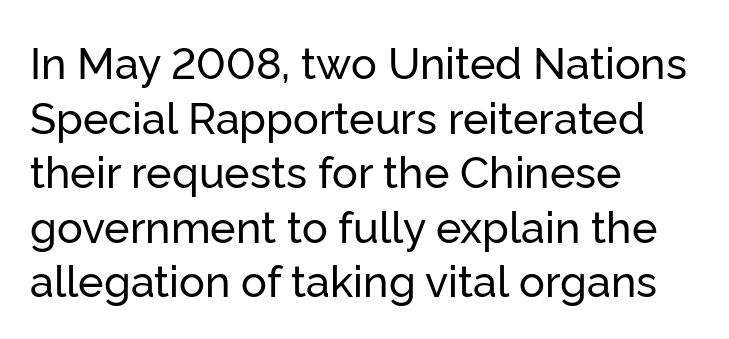
The image shows 43 px sans-serif type, upright; set left-aligned, normal line spacing (1.27x), normal letter spacing, not underlined; low stroke contrast and a medium x-height.
